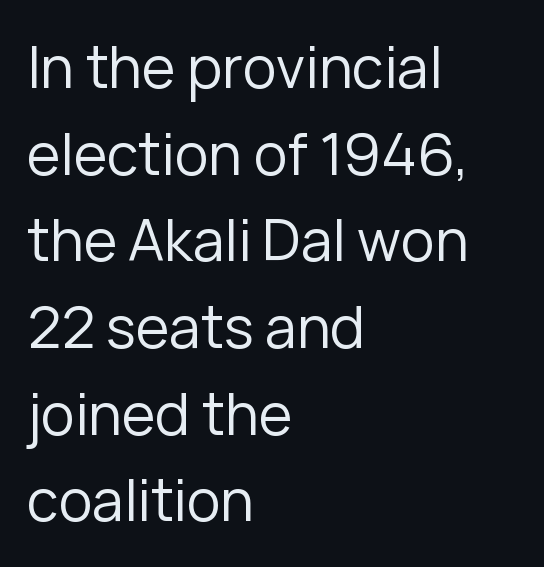
{"serif": "no", "italic": "no", "bold": "no", "weight": "regular", "width": "normal", "stroke_contrast": "low", "x_height": "medium", "monospaced": "no", "underline": "no", "align": "left", "line_spacing": "normal", "line_spacing_ratio": 1.52, "letter_spacing": "normal", "letter_spacing_em": 0.0, "glyph_px": 57}
